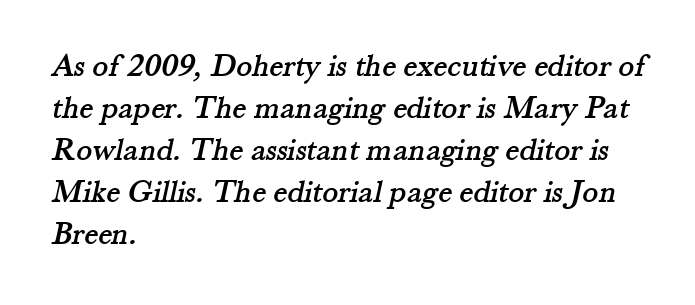
The image shows 33 px serif type; set left-aligned, normal line spacing (1.27x), normal letter spacing, not underlined; medium stroke contrast and a small x-height.
